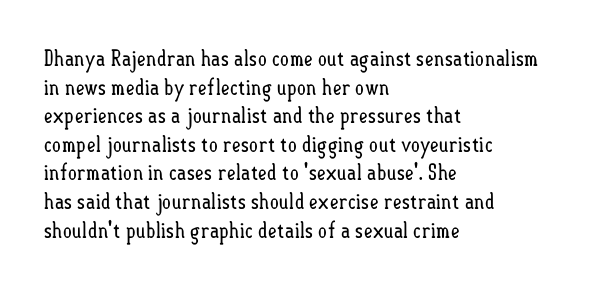
Check the space under the baseline: it is left empty. Characters follow at the spacing the type designer built in. These glyphs show unthickened strokes, regular width or finer. This is the regular roman posture of the typeface. A typesetter would call this leading conventional body-copy spacing. The compositor pushed each line to the left boundary.
